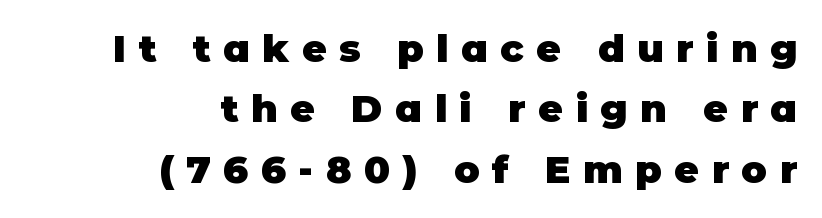
{"serif": "no", "italic": "no", "bold": "yes", "weight": "heavy", "width": "normal", "stroke_contrast": "low", "x_height": "large", "monospaced": "no", "underline": "no", "align": "right", "line_spacing": "normal", "line_spacing_ratio": 1.59, "letter_spacing": "wide", "letter_spacing_em": 0.33, "glyph_px": 38}
